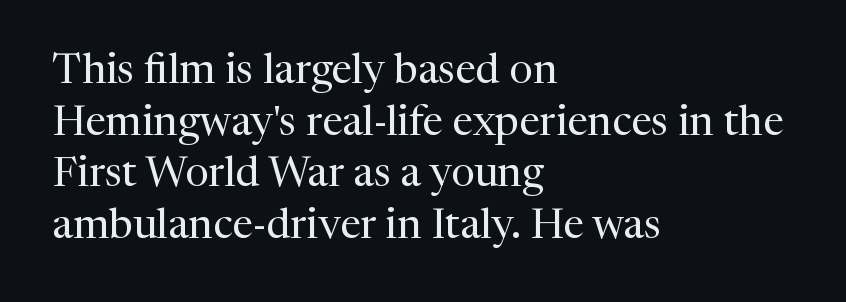
Q: Is the text bold? A: No.
Q: Is the text italic (slanted)? A: No, it is upright.
Q: Is the typeface a serif or a sans-serif typeface? A: Serif.
Q: Is the text underlined? A: No.
Q: How is the paragraph aligned? A: Left-aligned.
Q: Is the spacing between letters normal or unusually wide? A: Normal.
Q: Width (condensed, normal, or wide)? A: Normal.
Q: Stroke contrast? A: Medium.
Q: x-height? A: Medium.
Q: Monospaced? A: No.
